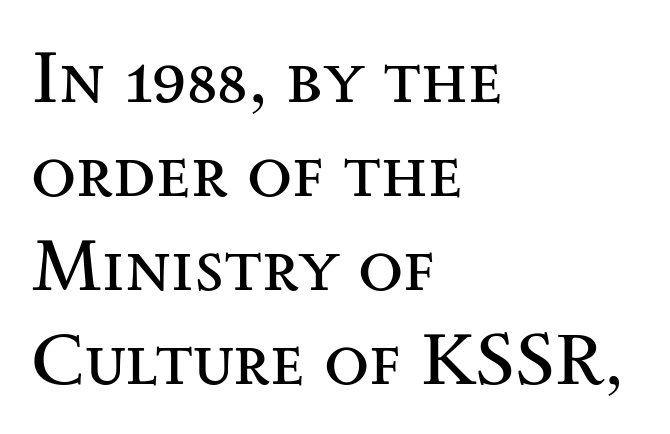
{"serif": "yes", "italic": "no", "bold": "no", "weight": "regular", "width": "wide", "stroke_contrast": "medium", "x_height": "small", "monospaced": "no", "underline": "no", "align": "left", "line_spacing": "normal", "line_spacing_ratio": 1.27, "letter_spacing": "normal", "letter_spacing_em": 0.0, "glyph_px": 74}
